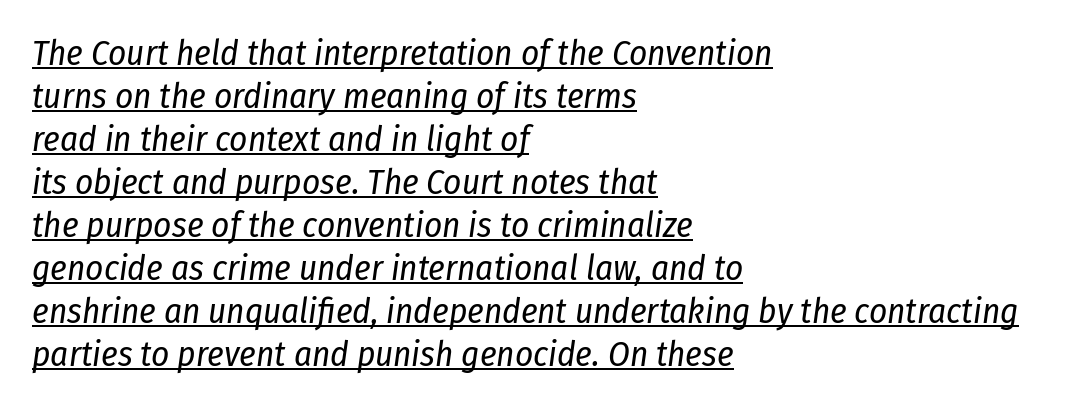
The image shows 35 px regular-weight, condensed type, italic (leaning right); set left-aligned, line spacing 1.23x, normal letter spacing, underlined; low stroke contrast and a medium x-height.
